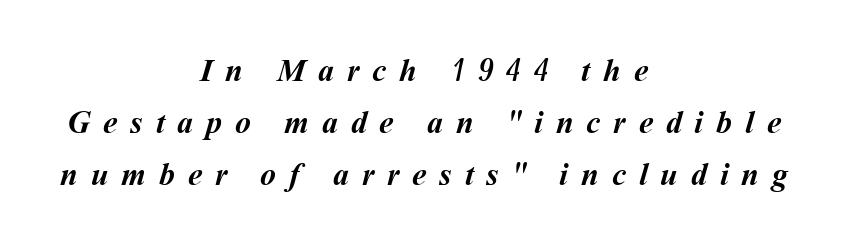
Stroke thickness is high; the sample reads as a true bold. Here the glyphs are tracked loosely, breaking word shapes into spaced letters. Underlining? Definitely not there. The face used here is proportionally spaced, like ordinary book or web type.
